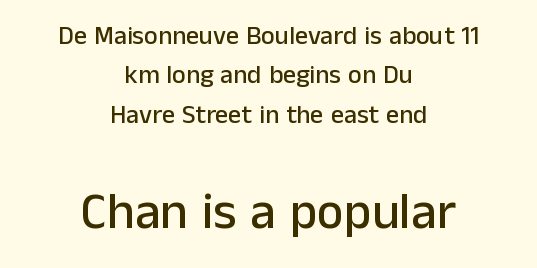
{"serif": "no", "italic": "no", "width": "normal", "stroke_contrast": "low", "x_height": "medium", "monospaced": "no", "underline": "no", "align": "center", "line_spacing": "normal", "line_spacing_ratio": 1.51, "letter_spacing": "normal", "letter_spacing_em": 0.0, "larger_block": "second", "size_ratio": 1.96, "glyph_px": 51}
